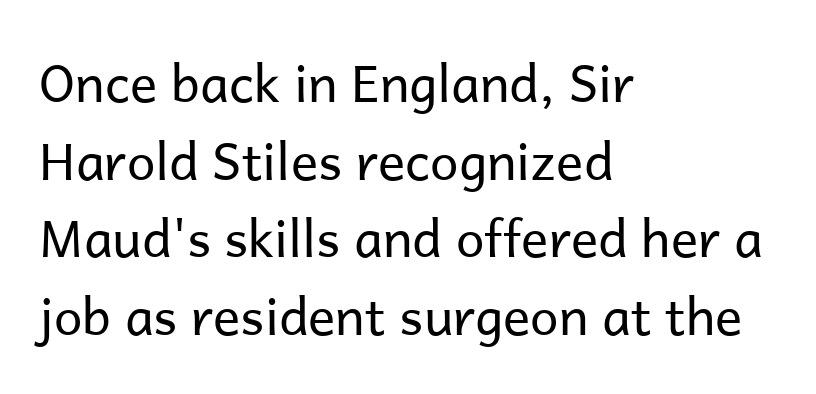
Q: Is the text bold? A: No.
Q: Is the text italic (slanted)? A: No, it is upright.
Q: Is the typeface a serif or a sans-serif typeface? A: Sans-serif.
Q: Is the text underlined? A: No.
Q: How is the paragraph aligned? A: Left-aligned.
Q: Is the spacing between letters normal or unusually wide? A: Normal.
Q: Is the spacing between lines tight, normal or loose? A: Normal.
Q: Width (condensed, normal, or wide)? A: Normal.
Q: Stroke contrast? A: Low.
Q: x-height? A: Medium.
Q: Monospaced? A: No.
